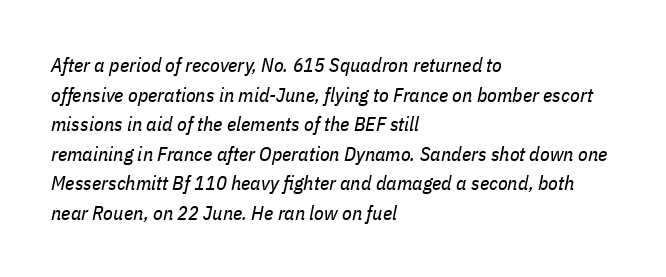
Q: Is the text bold? A: No.
Q: Is the text italic (slanted)? A: Yes, it leans right by about 11 degrees.
Q: Is the text underlined? A: No.
Q: How is the paragraph aligned? A: Left-aligned.
Q: Is the spacing between letters normal or unusually wide? A: Normal.
Q: Is the spacing between lines tight, normal or loose? A: Normal.
